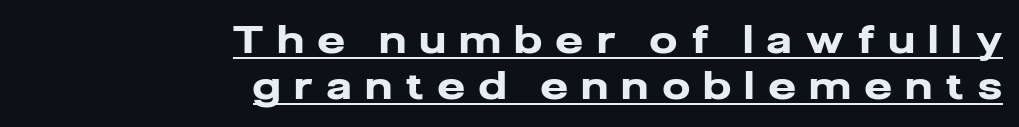
A rule runs beneath these lines of type. Teacher's note: observe the even right margin — that is flush-right alignment. Is there any slant? The stems are plumb. Check where the strokes stop: nothing finishes them off — pure sans.
